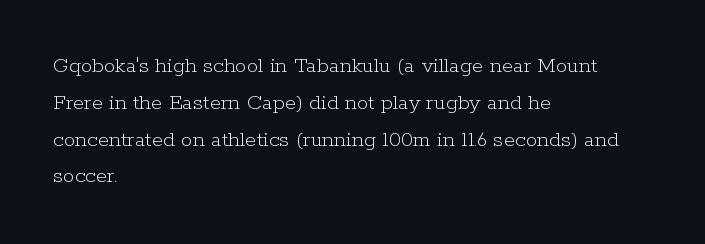
{"italic": "no", "bold": "no", "underline": "no", "align": "left", "line_spacing": "normal", "line_spacing_ratio": 1.6, "letter_spacing": "normal", "letter_spacing_em": 0.0, "glyph_px": 23}
